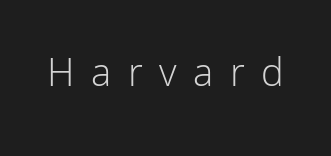
No italicization has been applied; the sample stays upright. The tracking reads as deliberately expanded to a designer's eye. Stem width sits at or under what a default text font uses. Underlining? Definitely not there.
